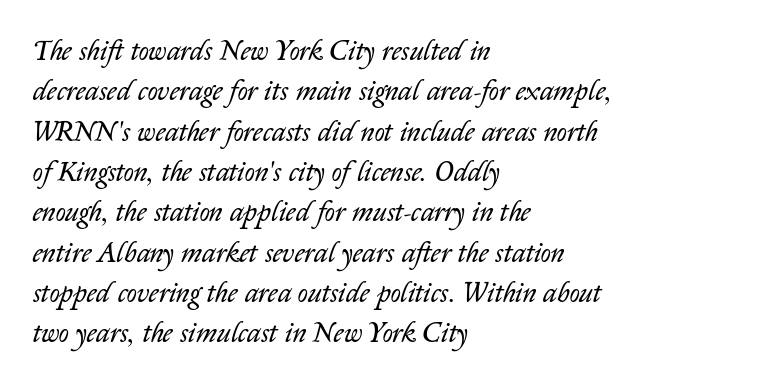
The image shows 28 px regular-weight type, italic (leaning right); set left-aligned, normal line spacing (1.44x), normal letter spacing, not underlined; low stroke contrast and a medium x-height.
